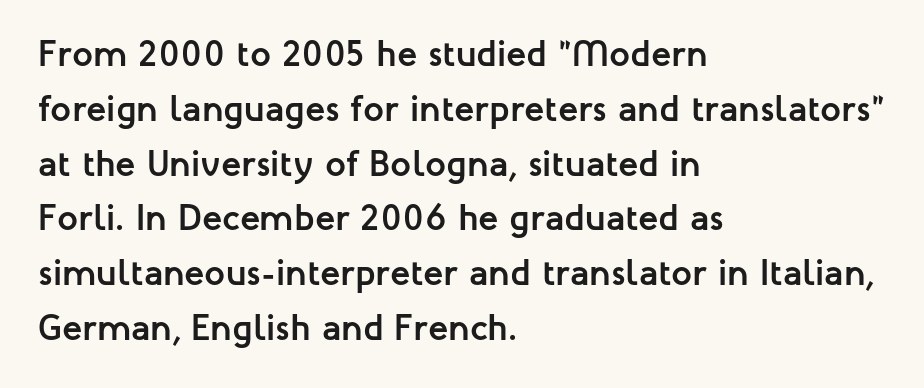
Q: Is the text bold? A: Yes.
Q: Is the text italic (slanted)? A: No, it is upright.
Q: Is the typeface a serif or a sans-serif typeface? A: Sans-serif.
Q: Is the text underlined? A: No.
Q: How is the paragraph aligned? A: Left-aligned.
Q: Is the spacing between letters normal or unusually wide? A: Normal.
Q: Is the spacing between lines tight, normal or loose? A: Normal.
Q: Width (condensed, normal, or wide)? A: Normal.
Q: Stroke contrast? A: Low.
Q: x-height? A: Medium.
Q: Monospaced? A: No.
